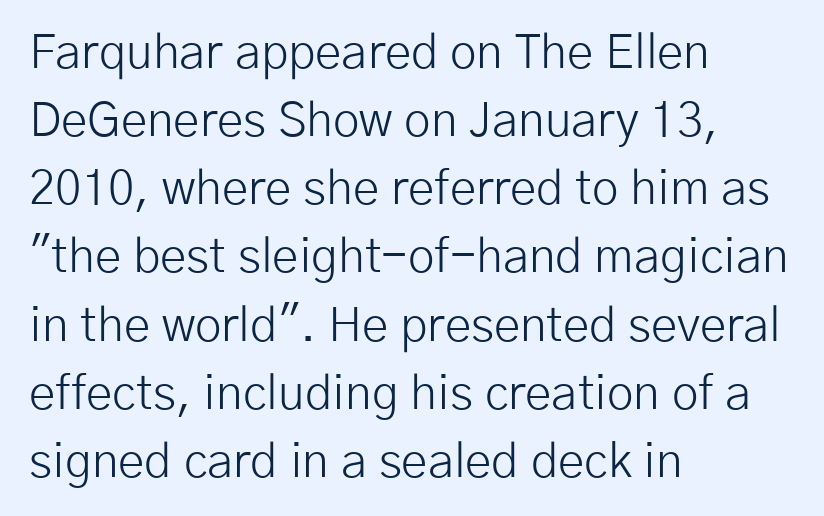
{"serif": "no", "italic": "no", "bold": "no", "weight": "light", "width": "normal", "stroke_contrast": "low", "x_height": "medium", "monospaced": "no", "underline": "no", "align": "left", "line_spacing": "normal", "line_spacing_ratio": 1.42, "letter_spacing": "normal", "letter_spacing_em": 0.0, "glyph_px": 48}
